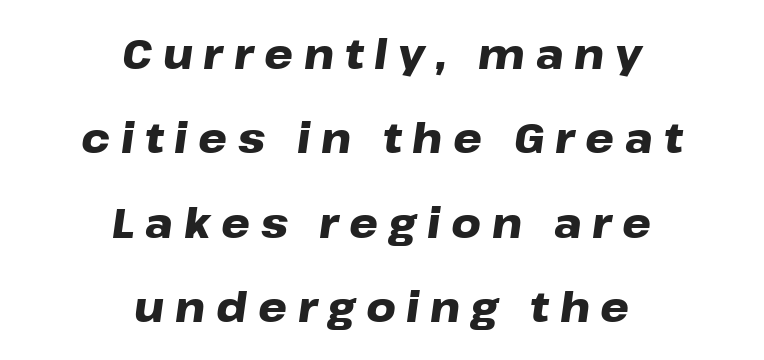
Here the glyphs are tracked loosely, breaking word shapes into spaced letters. Tall strokes in this sample are angled rather than plumb. How would I describe the line gaps? Wide and relaxed. Only glyphs here, with clear space below each row.
